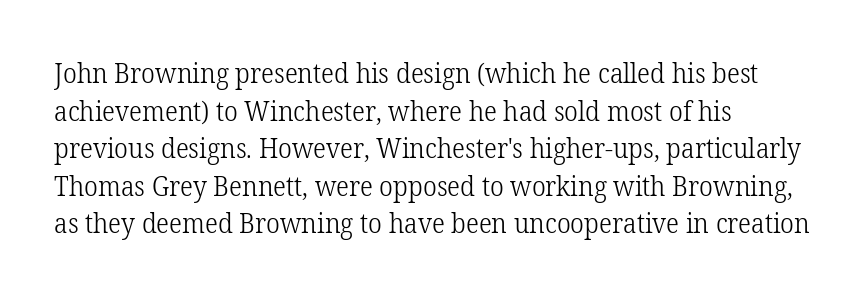
{"italic": "no", "bold": "no", "underline": "no", "align": "left", "line_spacing": "normal", "line_spacing_ratio": 1.39, "letter_spacing": "normal", "letter_spacing_em": 0.0, "glyph_px": 27}
